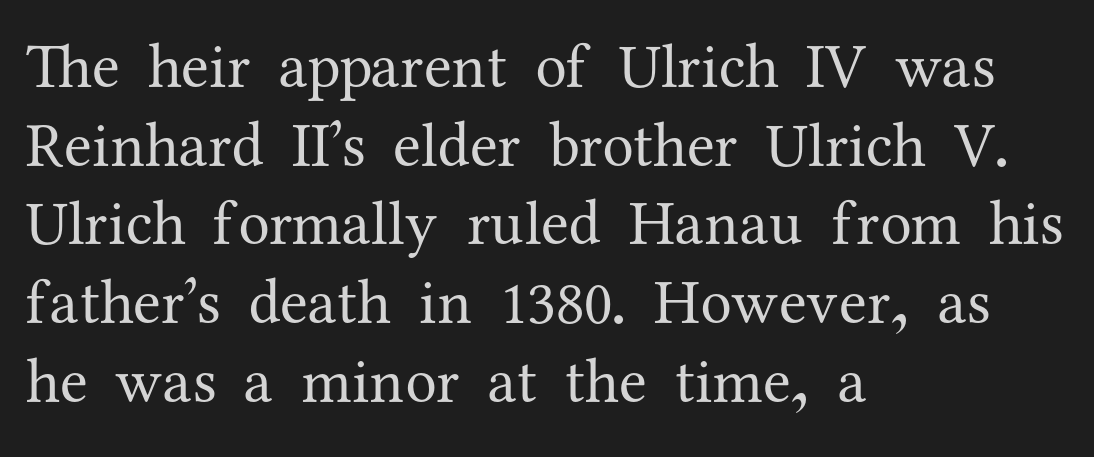
The image shows 63 px regular-weight serif type, upright; set left-aligned, normal line spacing (1.25x), normal letter spacing, not underlined; medium stroke contrast and a medium x-height.
